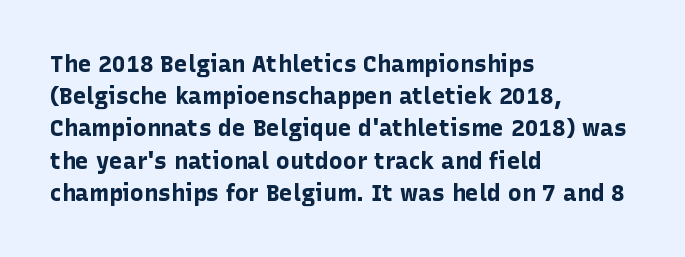
The image shows 23 px bold type, upright; set left-aligned, normal line spacing (1.4x), normal letter spacing, not underlined.
